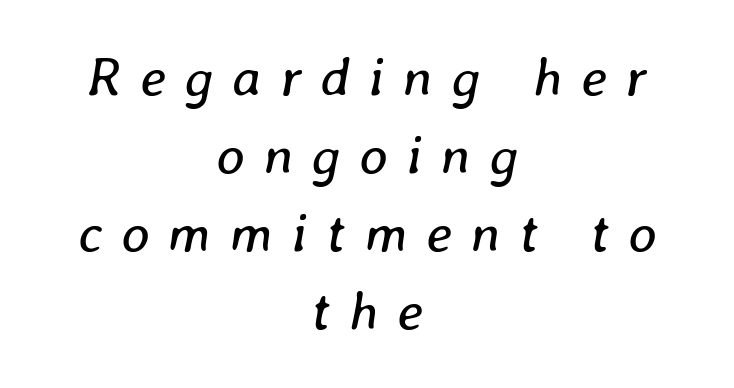
Posture: slanted. This block has exactly the height ordinary leading produces. Reading down the block, each line starts at a different indent, mirrored at its end. No word sits above an underline. Is the type heavy? It reads as light-to-regular instead. Varying glyph widths throughout — classic text-font behaviour.
